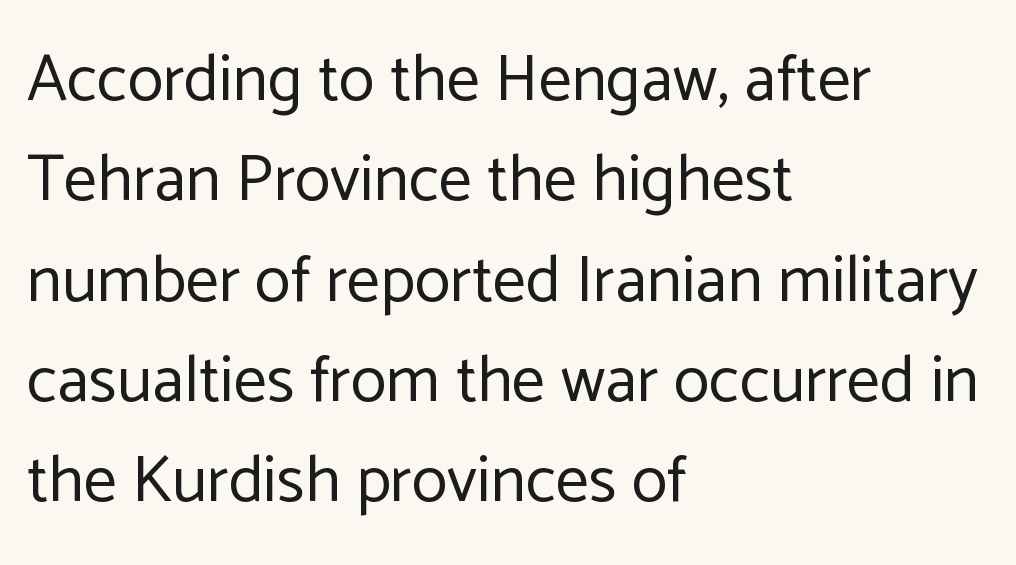
{"serif": "no", "italic": "no", "bold": "no", "weight": "regular", "width": "normal", "stroke_contrast": "low", "x_height": "medium", "monospaced": "no", "underline": "no", "align": "left", "line_spacing": "normal", "line_spacing_ratio": 1.52, "letter_spacing": "normal", "letter_spacing_em": 0.0, "glyph_px": 66}
